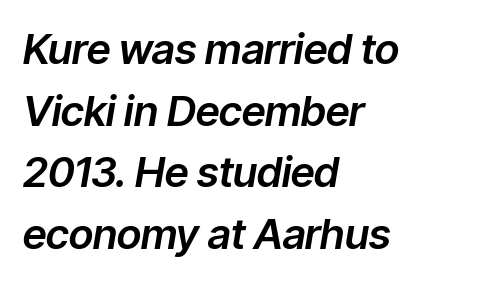
Q: Is the text italic (slanted)? A: Yes, it leans right by about 9 degrees.
Q: Is the text underlined? A: No.
Q: How is the paragraph aligned? A: Left-aligned.
Q: Is the spacing between letters normal or unusually wide? A: Normal.
Q: Is the spacing between lines tight, normal or loose? A: Normal.
Q: Width (condensed, normal, or wide)? A: Normal.
Q: Stroke contrast? A: Low.
Q: x-height? A: Medium.
Q: Monospaced? A: No.
